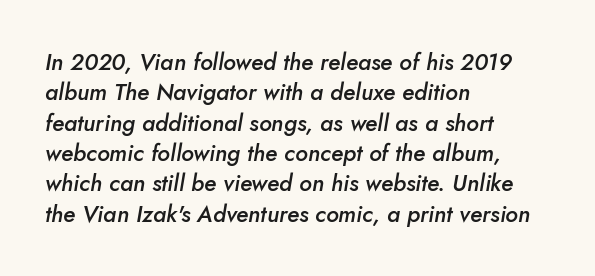
{"italic": "yes", "lean": "right", "slant_degrees": 5, "bold": "semi", "underline": "no", "align": "left", "line_spacing": "normal", "line_spacing_ratio": 1.32, "letter_spacing": "normal", "letter_spacing_em": 0.0, "glyph_px": 23}
